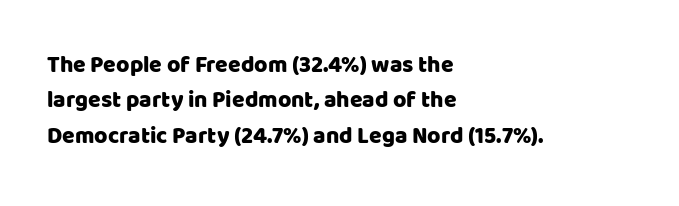
{"italic": "no", "underline": "no", "align": "left", "line_spacing": "normal", "line_spacing_ratio": 1.54, "letter_spacing": "normal", "letter_spacing_em": 0.0, "glyph_px": 23}
